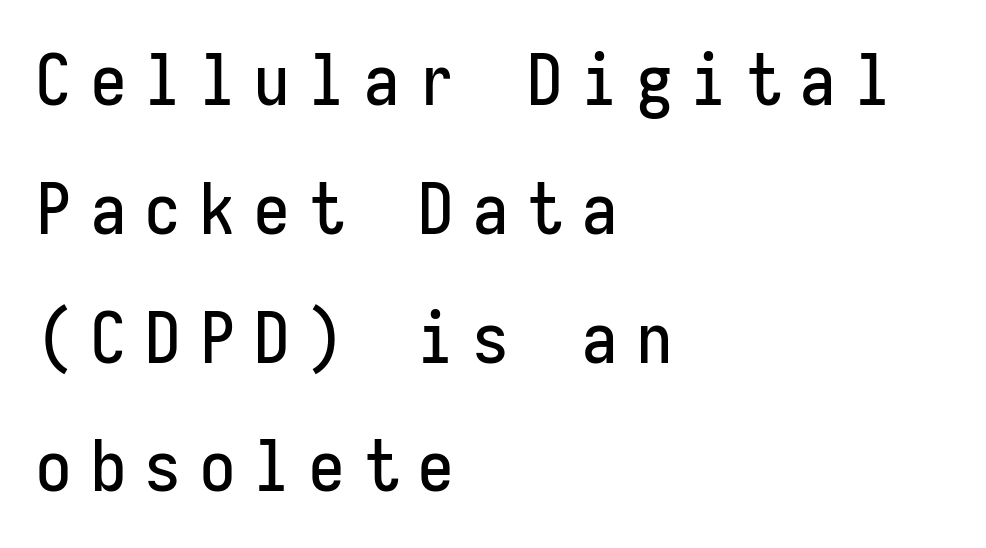
The image shows 70 px condensed sans-serif type, upright, monospaced; set left-aligned, line spacing 1.84x, unusually wide letter spacing (+0.28 em), not underlined; low stroke contrast and a medium x-height.
